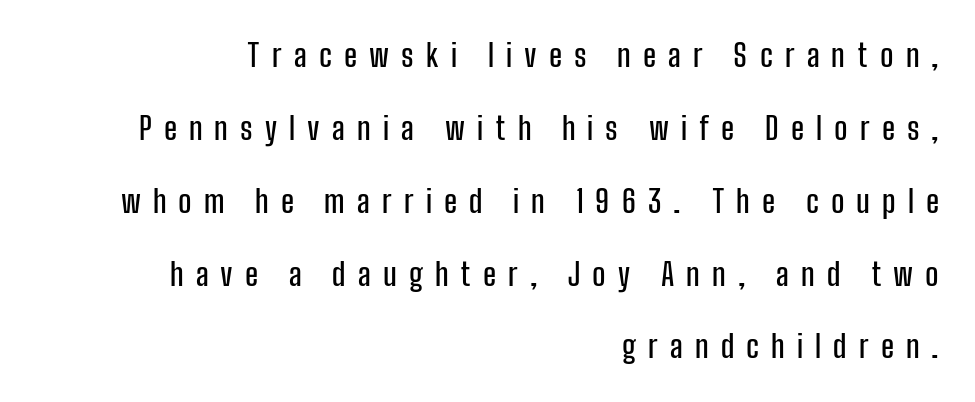
Does extra space separate the letters? Yes, quite a lot of it. The rendering uses a large line-height, opening up the rows. Short and long lines alike share a common ending point at right. Posture: upright roman. The glyphs are unaccompanied by any horizontal stroke below them. Serif or sans? Sans — the stroke terminals are bare.
